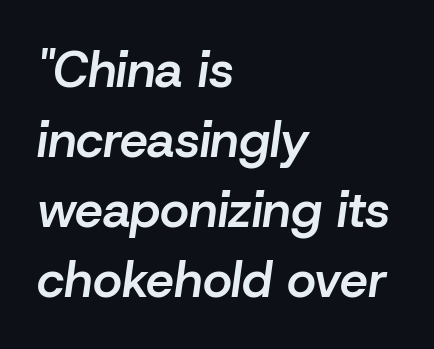
The image shows 50 px semibold type, italic (leaning right); set left-aligned, normal line spacing (1.4x), normal letter spacing, not underlined; low stroke contrast and a medium x-height.
